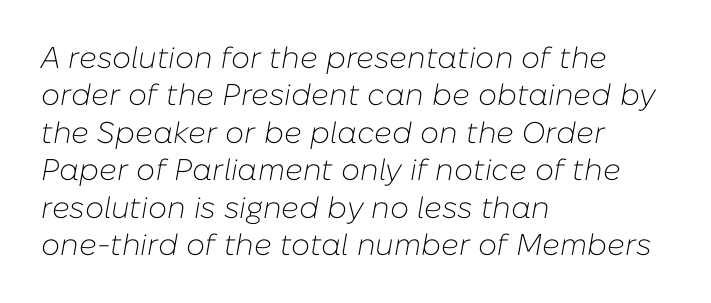
Rows of type keep a routine distance in the vertical direction. Descender tails drop into unmarked territory. Do the characters align in a grid? No, the font is proportional. This is oblique type, the kind used for emphasis or titles.
